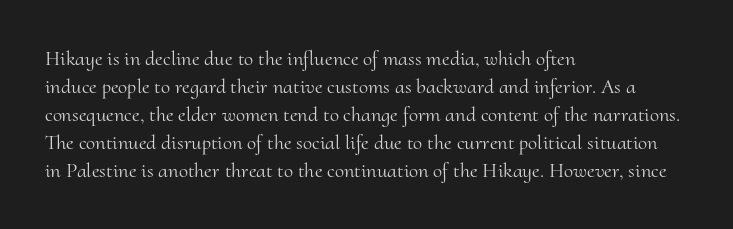
{"italic": "no", "bold": "no", "underline": "no", "align": "left", "line_spacing": "normal", "line_spacing_ratio": 1.33, "letter_spacing": "normal", "letter_spacing_em": 0.0, "glyph_px": 21}
